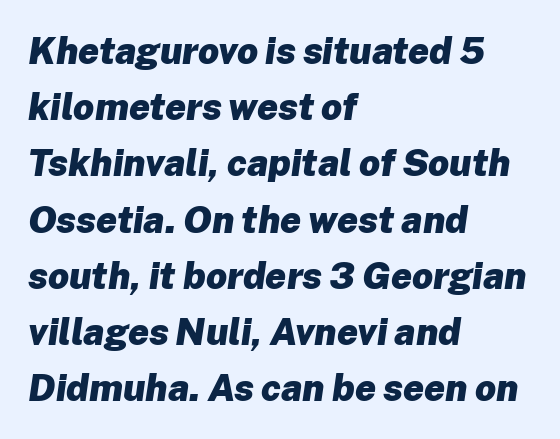
Q: Is the text bold? A: Yes.
Q: Is the text italic (slanted)? A: Yes, it leans right by about 8 degrees.
Q: Is the text underlined? A: No.
Q: How is the paragraph aligned? A: Left-aligned.
Q: Is the spacing between letters normal or unusually wide? A: Normal.
Q: Is the spacing between lines tight, normal or loose? A: Normal.
Q: Width (condensed, normal, or wide)? A: Normal.
Q: Stroke contrast? A: Low.
Q: x-height? A: Medium.
Q: Monospaced? A: No.
